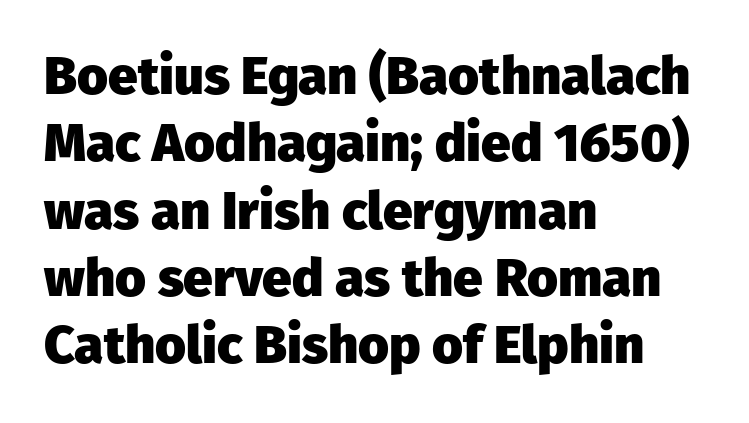
Baseline-to-baseline distance is the conventional proportion of letter height. The rendering keeps characters at their native spacing. Weight: bold. When letters stand straight like this, we call the style roman or upright. These lines are composed in type without serifs. The compositor pushed each line to the left boundary.
